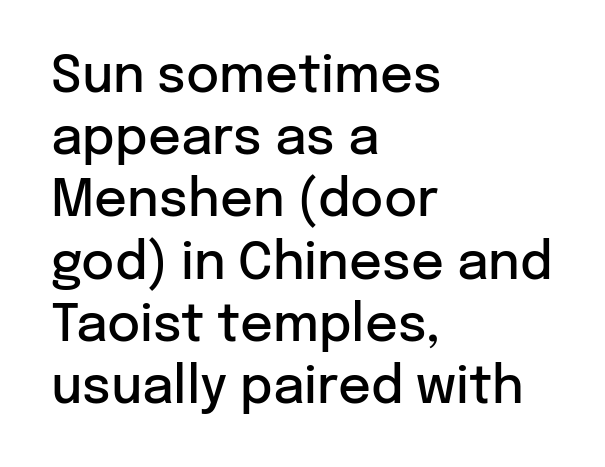
The image shows 51 px semibold sans-serif type, upright; set left-aligned, line spacing 1.22x, normal letter spacing, not underlined; low stroke contrast and a medium x-height.
